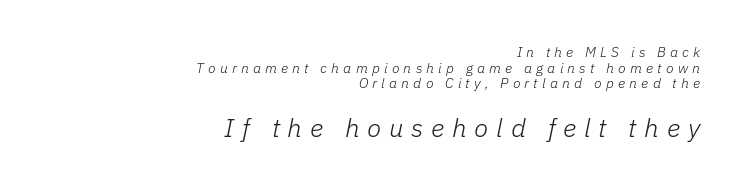
Q: Is the text bold? A: No.
Q: Is the text italic (slanted)? A: Yes, it leans right by about 11 degrees.
Q: Is the text underlined? A: No.
Q: How is the paragraph aligned? A: Right-aligned.
Q: Is the spacing between letters normal or unusually wide? A: Unusually wide.
Q: Is the spacing between lines tight, normal or loose? A: Tight.
Q: Which block of text is set in a larger size, the first (top) or the second (bottom)? A: The second (bottom) one.
